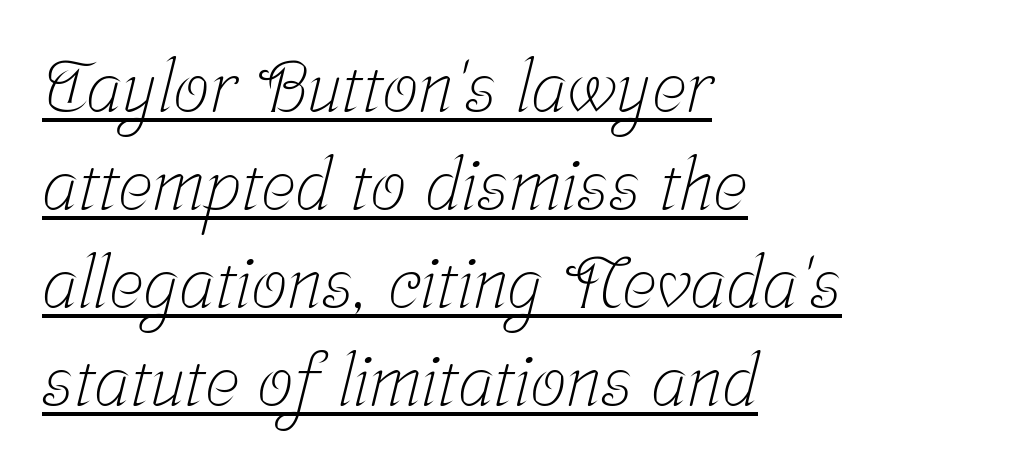
Layout note: lines flush left. A typesetter would call this zero additional tracking. Underlining? Definitely there. In terms of leading, this rendering sits right in the middle. A typesetter would call this proportional, since set widths differ per character. The cut favours lightness, reaching ordinary text weight at its darkest.
